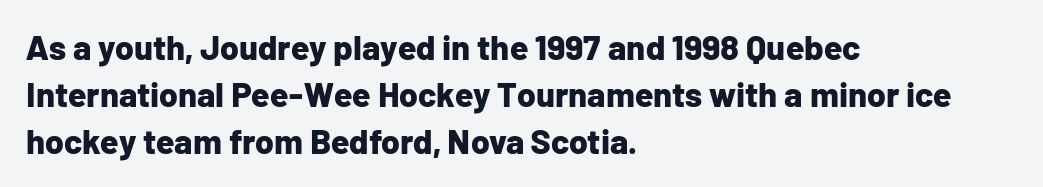
Q: Is the text bold? A: Yes.
Q: Is the text italic (slanted)? A: No, it is upright.
Q: Is the typeface a serif or a sans-serif typeface? A: Sans-serif.
Q: Is the text underlined? A: No.
Q: How is the paragraph aligned? A: Left-aligned.
Q: Is the spacing between letters normal or unusually wide? A: Normal.
Q: Is the spacing between lines tight, normal or loose? A: Normal.
Q: Width (condensed, normal, or wide)? A: Normal.
Q: Stroke contrast? A: Low.
Q: x-height? A: Medium.
Q: Monospaced? A: No.
